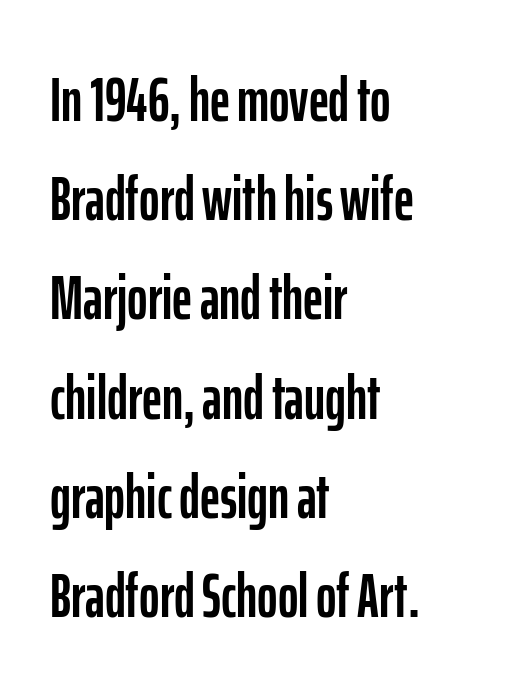
The image shows 62 px condensed sans-serif type, upright; set left-aligned, normal line spacing (1.6x), normal letter spacing, not underlined; low stroke contrast and a medium x-height.
